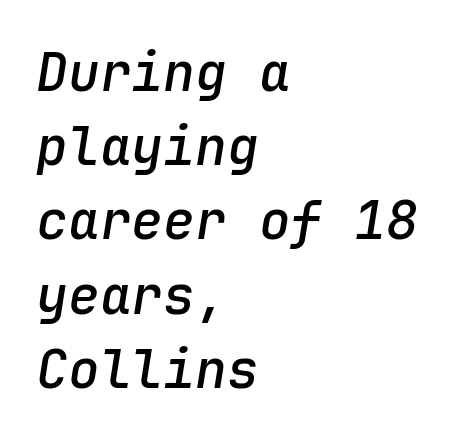
A bare baseline throughout the passage. Stems and bowls a touch heavier than normal — semibold. The letters march in equal steps, a hallmark of fixed-pitch type. You can tell it's italic because the verticals aren't actually vertical. The typesetter chose a ragged-right arrangement here.
